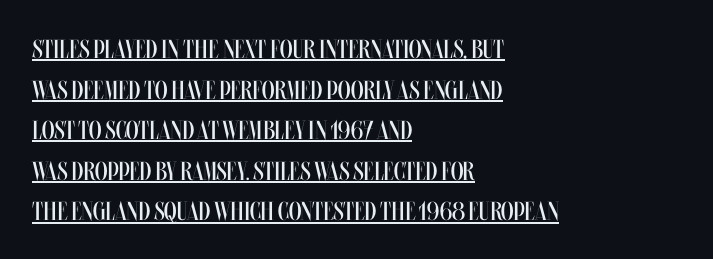
Notice how descenders clear the ascenders below comfortably — that's standard leading. The font is comparable to plain body text, perhaps lighter. The horizontal fit of the characters is conventional and even. Designer's note — italics off, roman on. Horizontally, the lines are justified to the leading edge only. This rendering features underlined lettering.
